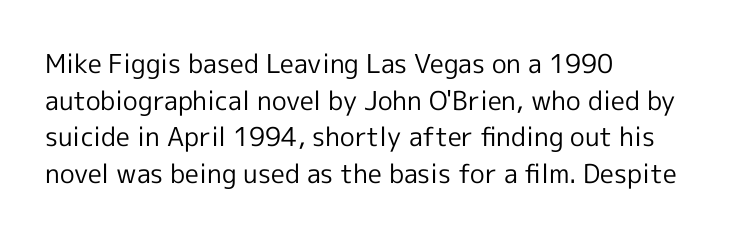
The image shows 26 px text type, upright; set left-aligned, normal line spacing (1.41x), normal letter spacing, not underlined.
